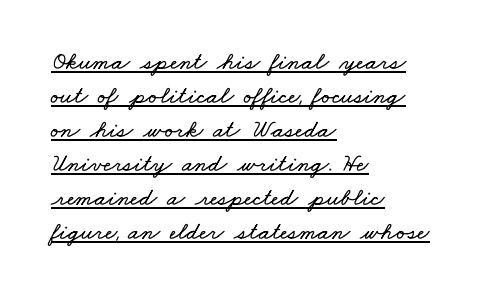
The image shows 25 px text type; set left-aligned, normal line spacing (1.36x), normal letter spacing, underlined.
